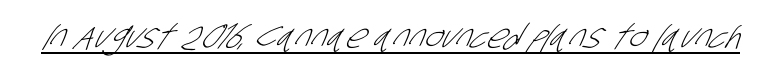
{"serif": "no", "bold": "no", "weight": "light", "width": "condensed", "stroke_contrast": "low", "x_height": "large", "monospaced": "no", "underline": "yes", "letter_spacing": "normal", "letter_spacing_em": 0.0, "glyph_px": 33}
